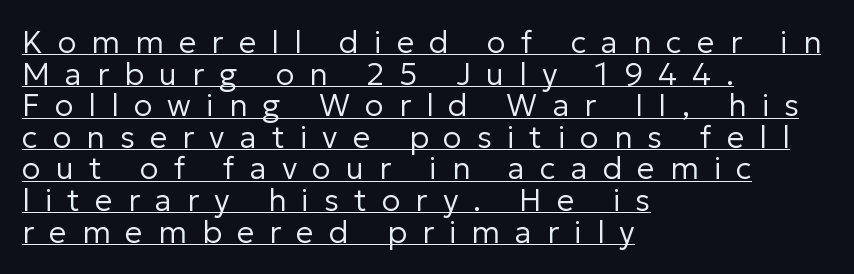
Honestly, the rows look squashed on top of each other. Underline: present. The font family rendered here belongs to the sans-serif group. A student would call this left alignment; a typographer would say flush left, rag right.
